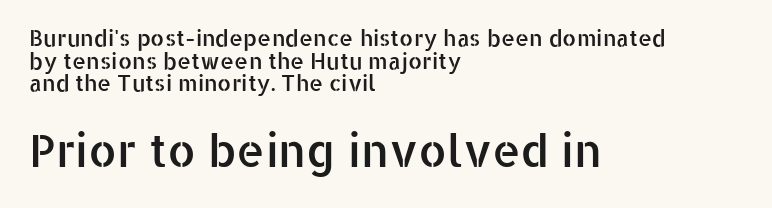
Q: Is the text italic (slanted)? A: No, it is upright.
Q: Is the typeface a serif or a sans-serif typeface? A: Sans-serif.
Q: Is the text underlined? A: No.
Q: How is the paragraph aligned? A: Left-aligned.
Q: Is the spacing between letters normal or unusually wide? A: Normal.
Q: Is the spacing between lines tight, normal or loose? A: Tight.
Q: Which block of text is set in a larger size, the first (top) or the second (bottom)? A: The second (bottom) one.
Q: Width (condensed, normal, or wide)? A: Normal.
Q: Stroke contrast? A: Low.
Q: x-height? A: Medium.
Q: Monospaced? A: No.
